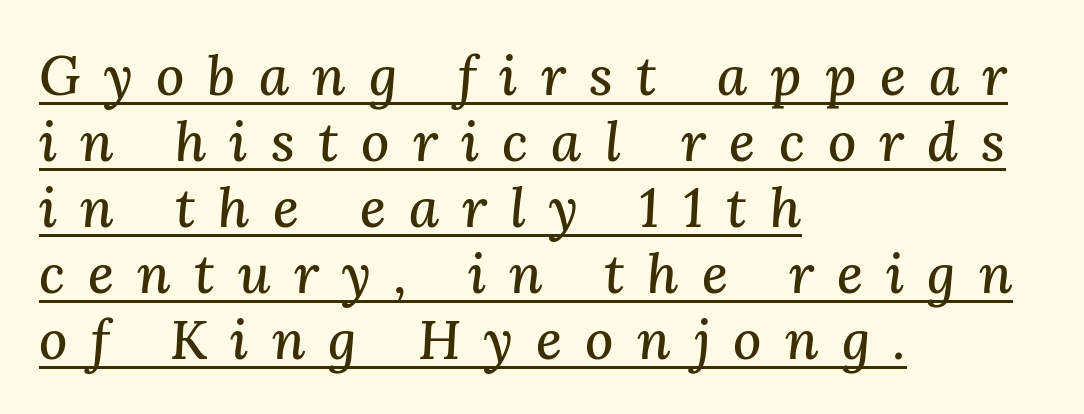
{"serif": "yes", "italic": "yes", "lean": "right", "slant_degrees": 3, "width": "normal", "stroke_contrast": "medium", "x_height": "medium", "monospaced": "no", "underline": "yes", "align": "left", "line_spacing_ratio": 1.2, "letter_spacing": "wide", "letter_spacing_em": 0.42, "glyph_px": 55}
